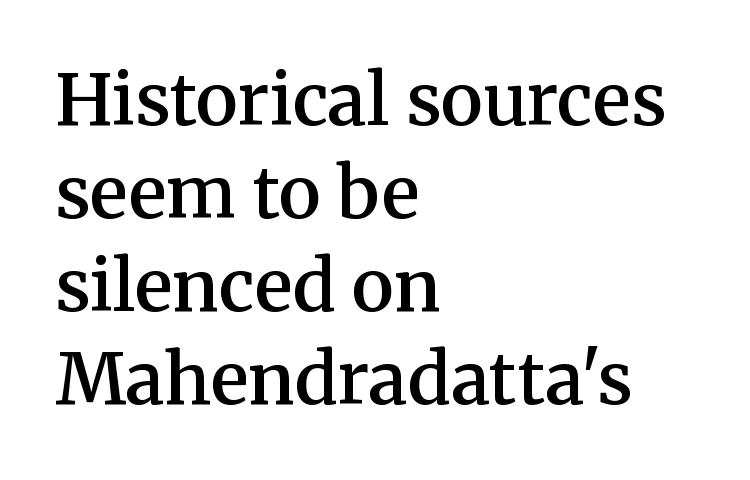
The image shows 71 px semibold serif type, upright; set left-aligned, normal line spacing (1.31x), normal letter spacing, not underlined; medium stroke contrast and a medium x-height.
